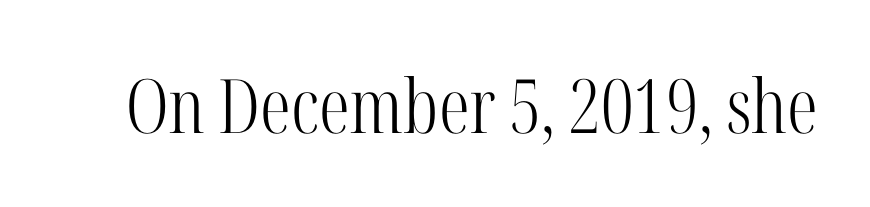
The image shows 75 px light, condensed serif type, upright; set normal letter spacing, not underlined; high stroke contrast and a medium x-height.
